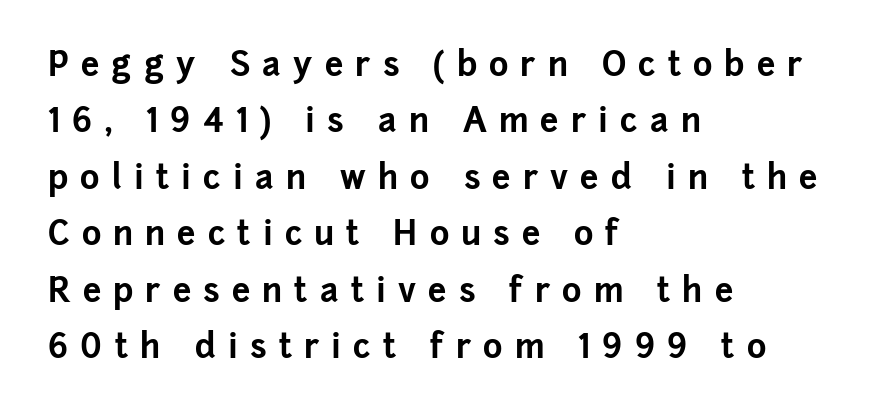
Q: Is the text bold? A: Yes.
Q: Is the text italic (slanted)? A: No, it is upright.
Q: Is the typeface a serif or a sans-serif typeface? A: Sans-serif.
Q: Is the text underlined? A: No.
Q: How is the paragraph aligned? A: Left-aligned.
Q: Is the spacing between letters normal or unusually wide? A: Unusually wide.
Q: Width (condensed, normal, or wide)? A: Normal.
Q: Stroke contrast? A: Low.
Q: x-height? A: Medium.
Q: Monospaced? A: No.
